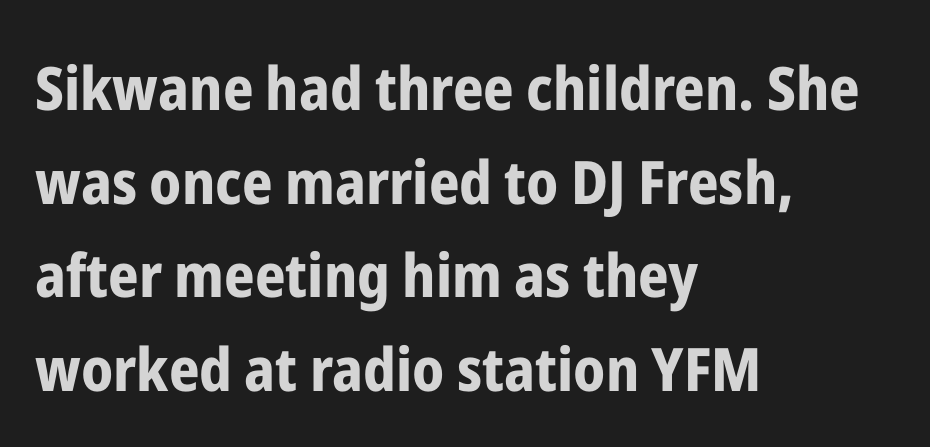
{"serif": "no", "italic": "no", "bold": "yes", "weight": "bold", "width": "condensed", "stroke_contrast": "low", "x_height": "medium", "monospaced": "no", "underline": "no", "align": "left", "line_spacing": "normal", "line_spacing_ratio": 1.56, "letter_spacing": "normal", "letter_spacing_em": 0.0, "glyph_px": 60}
